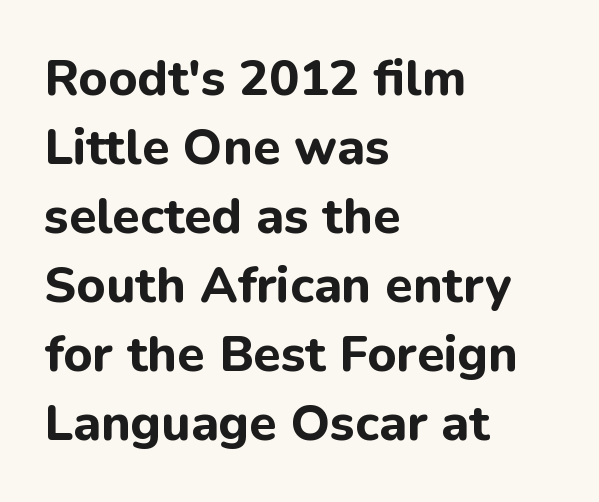
Q: Is the text bold? A: Yes.
Q: Is the text italic (slanted)? A: No, it is upright.
Q: Is the typeface a serif or a sans-serif typeface? A: Sans-serif.
Q: Is the text underlined? A: No.
Q: How is the paragraph aligned? A: Left-aligned.
Q: Is the spacing between letters normal or unusually wide? A: Normal.
Q: Is the spacing between lines tight, normal or loose? A: Normal.
Q: Width (condensed, normal, or wide)? A: Normal.
Q: Stroke contrast? A: Low.
Q: x-height? A: Medium.
Q: Monospaced? A: No.
